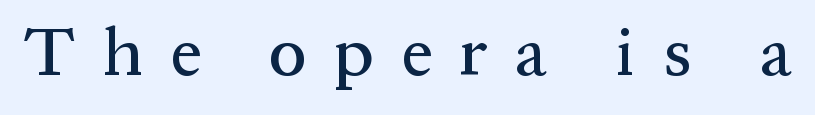
The image shows 68 px serif type, upright; set unusually wide letter spacing (+0.41 em), not underlined; medium stroke contrast and a medium x-height.
